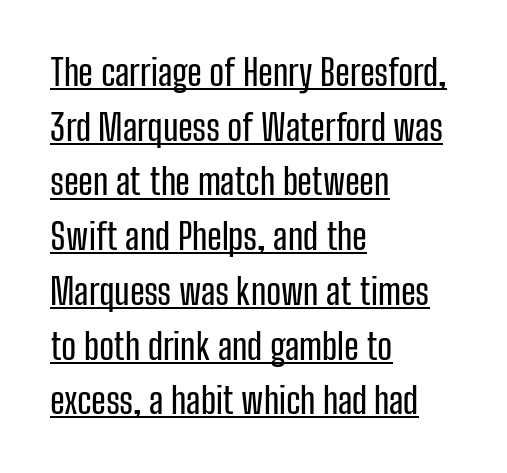
The image shows 36 px condensed sans-serif type, upright; set left-aligned, normal line spacing (1.52x), normal letter spacing, underlined; low stroke contrast and a medium x-height.
